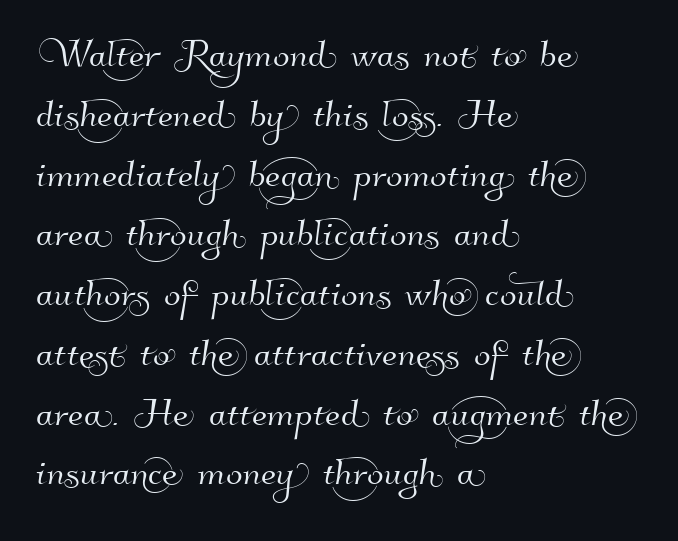
{"serif": "no", "width": "normal", "stroke_contrast": "high", "x_height": "small", "monospaced": "no", "underline": "no", "align": "left", "line_spacing_ratio": 1.22, "letter_spacing": "normal", "letter_spacing_em": 0.0, "glyph_px": 49}
